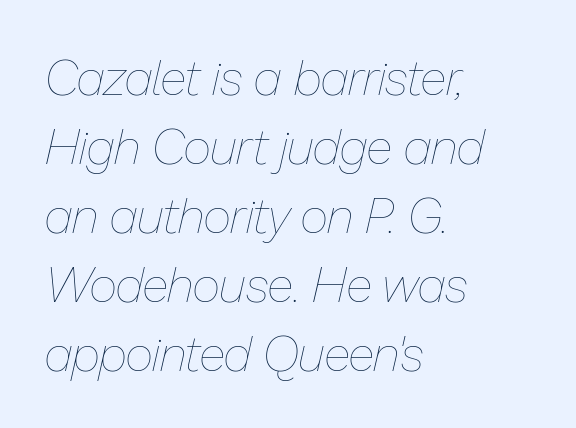
Q: Is the text bold? A: No.
Q: Is the text italic (slanted)? A: Yes, it leans right by about 13 degrees.
Q: Is the text underlined? A: No.
Q: How is the paragraph aligned? A: Left-aligned.
Q: Is the spacing between letters normal or unusually wide? A: Normal.
Q: Is the spacing between lines tight, normal or loose? A: Normal.
Q: Width (condensed, normal, or wide)? A: Normal.
Q: Stroke contrast? A: Low.
Q: x-height? A: Medium.
Q: Monospaced? A: No.
